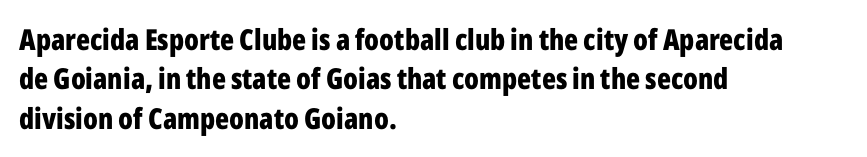
Q: Is the text bold? A: Yes.
Q: Is the text italic (slanted)? A: No, it is upright.
Q: Is the typeface a serif or a sans-serif typeface? A: Sans-serif.
Q: Is the text underlined? A: No.
Q: How is the paragraph aligned? A: Left-aligned.
Q: Is the spacing between letters normal or unusually wide? A: Normal.
Q: Is the spacing between lines tight, normal or loose? A: Normal.
Q: Width (condensed, normal, or wide)? A: Condensed.
Q: Stroke contrast? A: Low.
Q: x-height? A: Medium.
Q: Monospaced? A: No.
